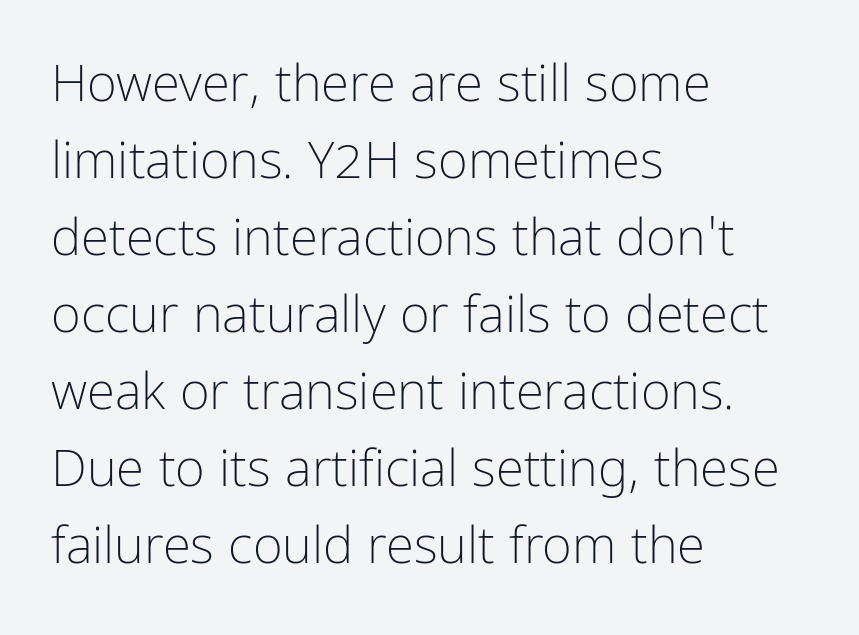
Q: Is the text bold? A: No.
Q: Is the text italic (slanted)? A: No, it is upright.
Q: Is the typeface a serif or a sans-serif typeface? A: Sans-serif.
Q: Is the text underlined? A: No.
Q: How is the paragraph aligned? A: Left-aligned.
Q: Is the spacing between letters normal or unusually wide? A: Normal.
Q: Is the spacing between lines tight, normal or loose? A: Normal.
Q: Width (condensed, normal, or wide)? A: Condensed.
Q: Stroke contrast? A: Low.
Q: x-height? A: Medium.
Q: Monospaced? A: No.
